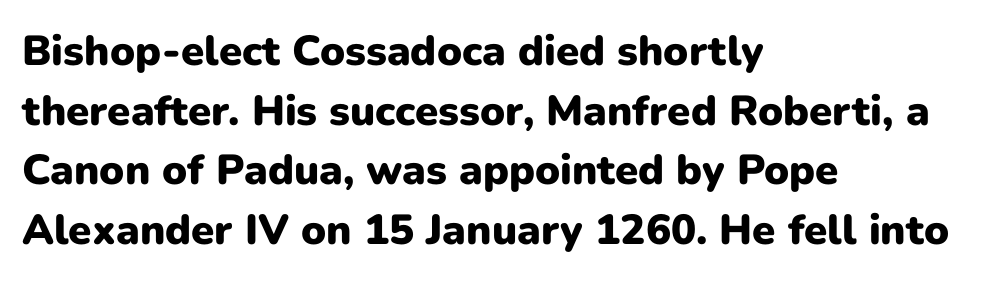
Q: Is the text bold? A: Yes.
Q: Is the text italic (slanted)? A: No, it is upright.
Q: Is the typeface a serif or a sans-serif typeface? A: Sans-serif.
Q: Is the text underlined? A: No.
Q: How is the paragraph aligned? A: Left-aligned.
Q: Is the spacing between letters normal or unusually wide? A: Normal.
Q: Is the spacing between lines tight, normal or loose? A: Normal.
Q: Width (condensed, normal, or wide)? A: Normal.
Q: Stroke contrast? A: Low.
Q: x-height? A: Medium.
Q: Monospaced? A: No.
